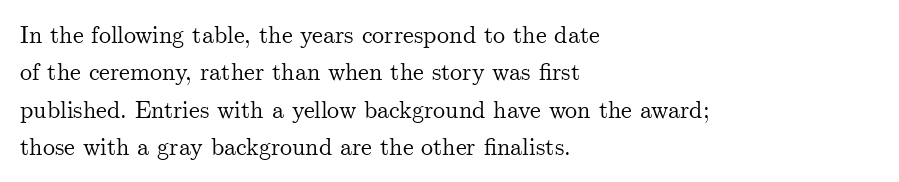
Quick note: interline space is typical. Ordinary non-slanted type is in use. The glyphs are unaccompanied by any horizontal stroke below them. The setting favours the left margin, as ordinary paragraphs usually do.
